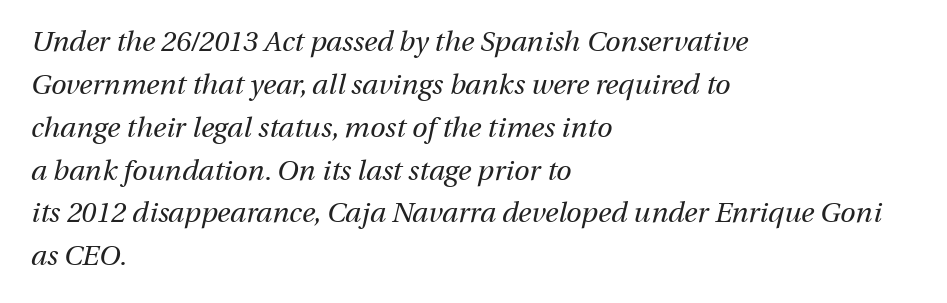
{"italic": "yes", "lean": "right", "slant_degrees": 13, "bold": "no", "weight": "regular", "width": "normal", "stroke_contrast": "medium", "x_height": "medium", "monospaced": "no", "underline": "no", "align": "left", "line_spacing": "normal", "line_spacing_ratio": 1.53, "letter_spacing": "normal", "letter_spacing_em": 0.0, "glyph_px": 28}
